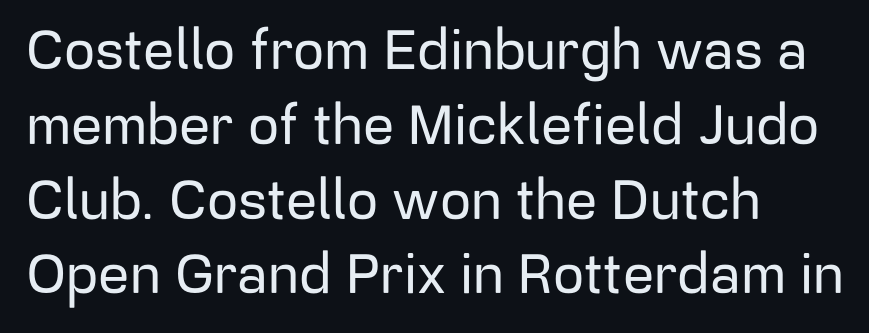
The image shows 55 px sans-serif type, upright; set left-aligned, normal line spacing (1.36x), normal letter spacing, not underlined; low stroke contrast and a medium x-height.
